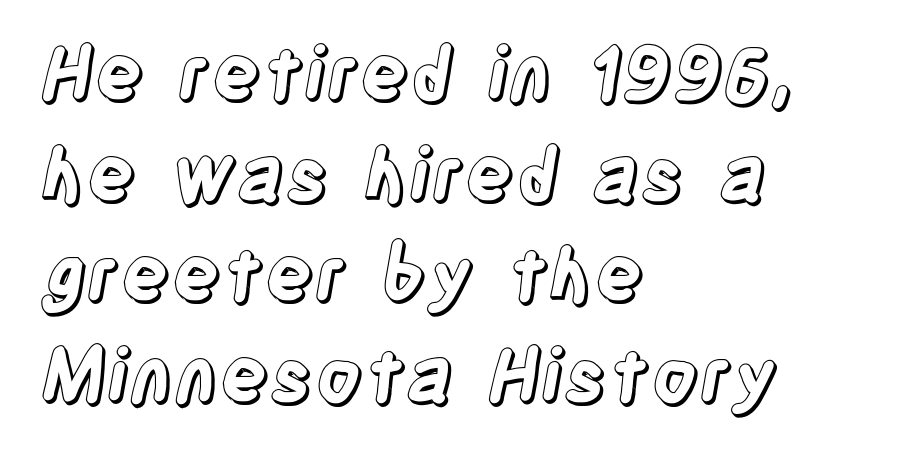
You could not count columns in this text — the font is proportionally spaced. Only glyphs here, with clear space below each row. Layout note: lines flush left. Caption: standard tracking, unaltered.
